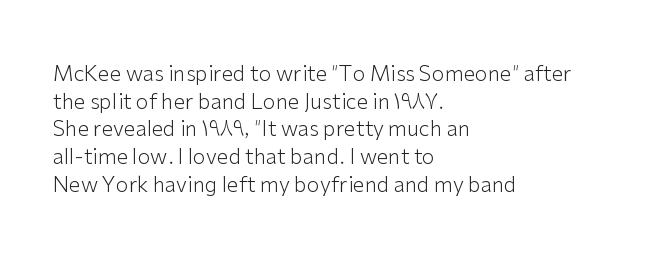
{"italic": "no", "bold": "no", "underline": "no", "align": "left", "line_spacing": "normal", "line_spacing_ratio": 1.32, "letter_spacing": "normal", "letter_spacing_em": 0.0, "glyph_px": 21}
